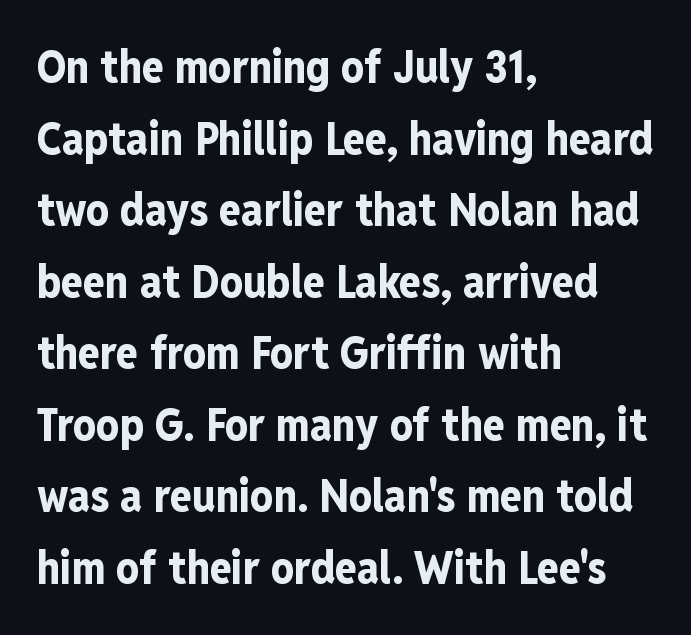
The paragraph has a hard left edge and a soft right edge. Characters follow at the spacing the type designer built in. Rule under the text: the space is simply empty. Is the type bold? Yes — the strokes are clearly thick and heavy. The passage shown is typed in a proportional face where columns would drift. Grotesque or geometric, the face here clearly has no serifs.
